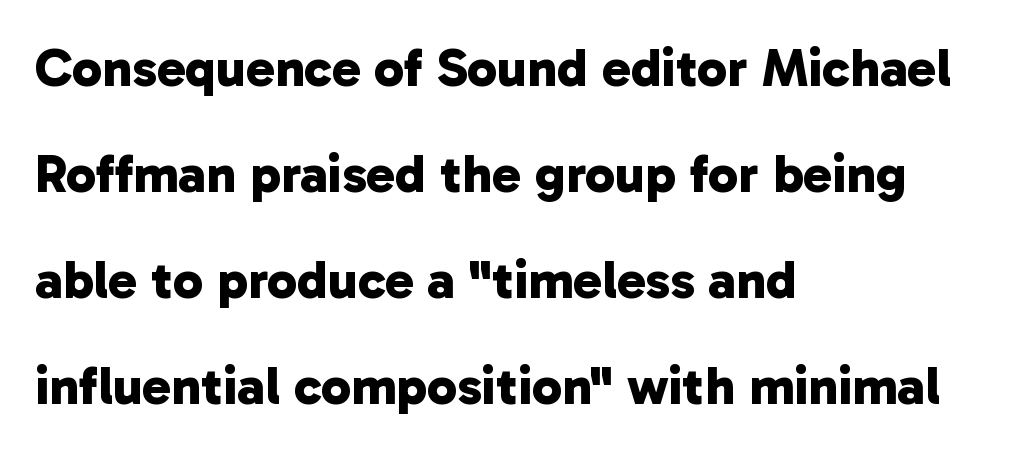
Examine the stroke ends and you'll find no serifs. How are the letters spaced? Ordinarily, with no added tracking. Decoration check: the copy has no underline. You could not count columns in this text — the font is proportionally spaced.
